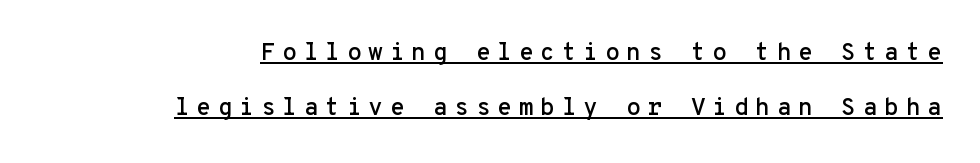
{"italic": "no", "underline": "yes", "align": "right", "line_spacing": "loose", "line_spacing_ratio": 2.28, "letter_spacing": "wide", "letter_spacing_em": 0.28, "glyph_px": 24}
